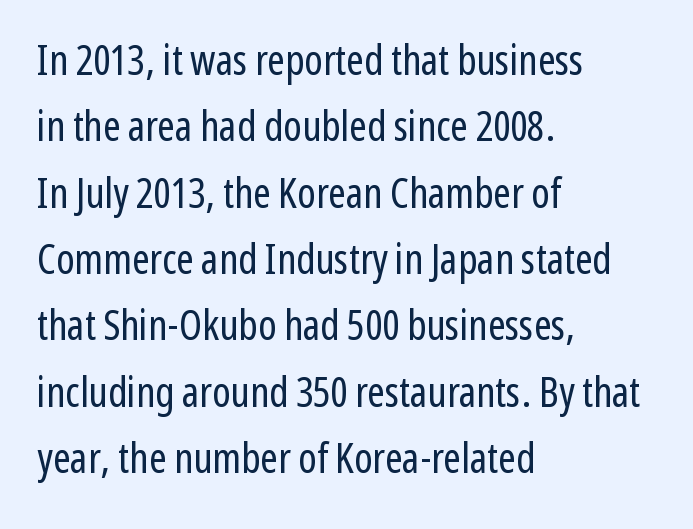
To sum up the face: it is a sans, with no serifs. Does the leading feel generous? No, just average. The glyphs are unaccompanied by any horizontal stroke below them. No extra ink here — the face is not bold. Line beginnings align vertically; line endings do not.
